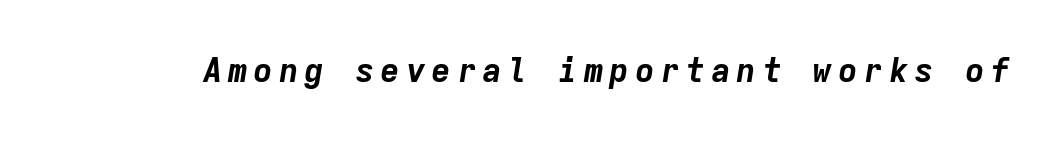
Q: Is the text bold? A: Yes.
Q: Is the text italic (slanted)? A: Yes, it leans right by about 9 degrees.
Q: Is the text underlined? A: No.
Q: Width (condensed, normal, or wide)? A: Normal.
Q: Stroke contrast? A: Low.
Q: x-height? A: Medium.
Q: Monospaced? A: Yes.
